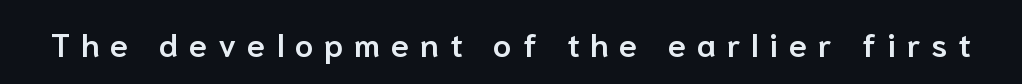
A bare baseline throughout the passage. The typeface chosen for these lines omits serifs. Does the lettering tilt? It doesn't — this is upright. These lines are rendered in a variable-pitch font.
